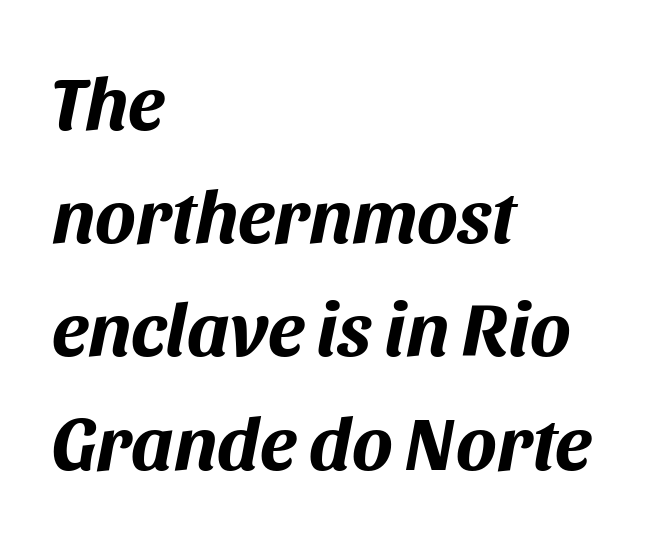
{"italic": "yes", "lean": "right", "slant_degrees": 11, "bold": "yes", "weight": "bold", "width": "normal", "stroke_contrast": "medium", "x_height": "large", "monospaced": "no", "underline": "no", "align": "left", "line_spacing": "normal", "line_spacing_ratio": 1.49, "letter_spacing": "normal", "letter_spacing_em": 0.0, "glyph_px": 76}
